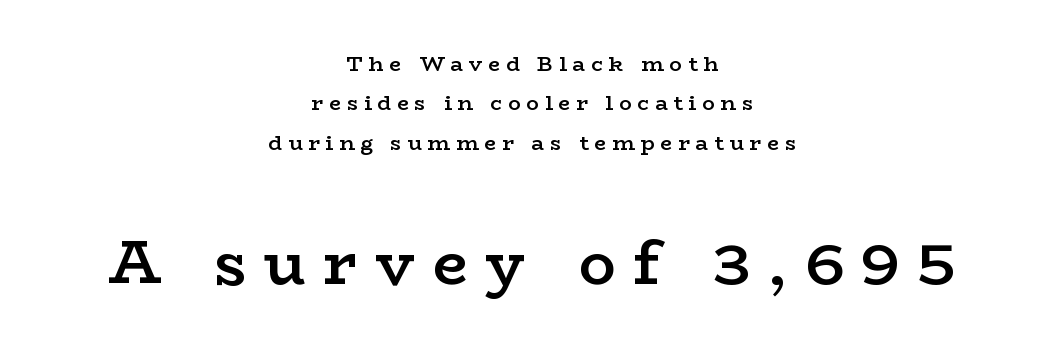
Typographically, this falls in the serif category. There is plenty of visible air inserted between adjacent glyphs. Each row of text sits above clean, open space. The paragraph has two soft edges and a firm central axis. The second block has been scaled up relative to the first.
